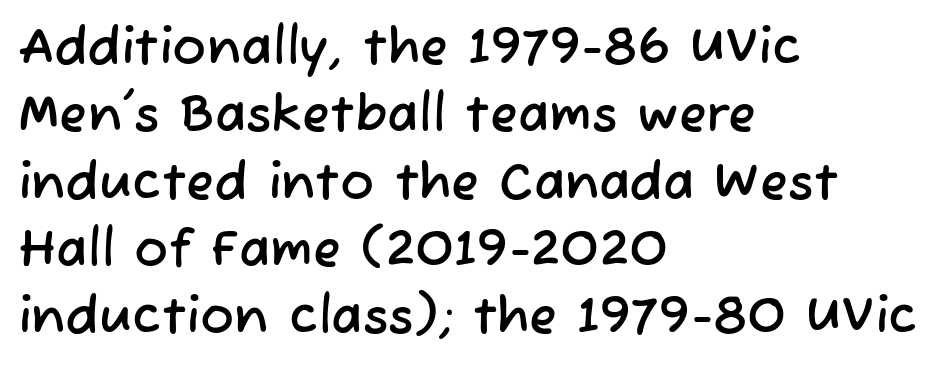
{"serif": "no", "width": "normal", "stroke_contrast": "low", "x_height": "medium", "monospaced": "no", "underline": "no", "align": "left", "line_spacing": "normal", "line_spacing_ratio": 1.32, "letter_spacing": "normal", "letter_spacing_em": 0.0, "glyph_px": 51}
